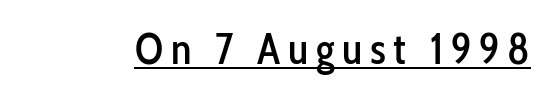
It's the straight-up-and-down kind of type. These lines are composed in type without serifs. Do the characters align in a grid? No, the font is proportional. Like a heading marked for emphasis, these lines bear an underscore.
